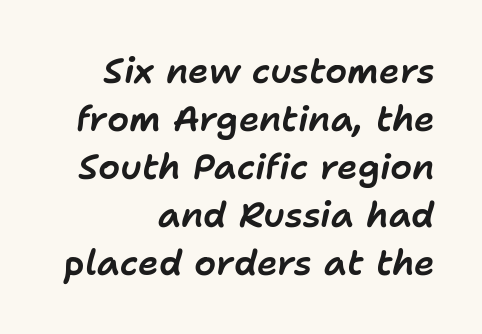
Each line ends at the same right margin while the left side varies. The passage shown is not underscored anywhere. Looks like regular typesetting: each glyph gets only the width it needs. The font's italic variant was chosen for this text. What's the leading like? Ordinary, nothing unusual.
